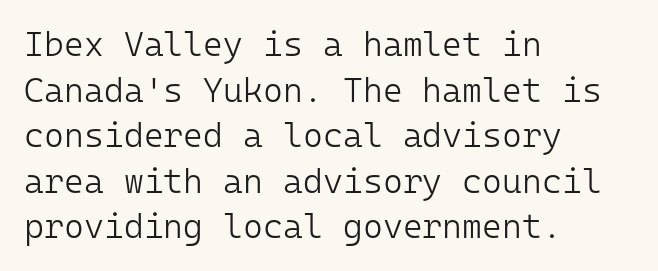
{"serif": "no", "italic": "no", "bold": "no", "weight": "light", "width": "normal", "stroke_contrast": "low", "x_height": "medium", "monospaced": "yes", "underline": "no", "align": "left", "line_spacing": "normal", "line_spacing_ratio": 1.34, "letter_spacing": "normal", "letter_spacing_em": 0.0, "glyph_px": 34}
